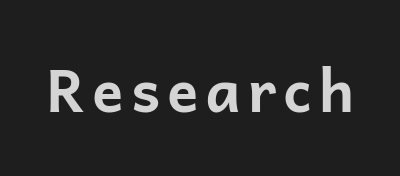
The passage shown is typeset with a sans-serif family. The zone under the glyphs is completely vacant. I'd describe the lettering as bold — thick and assertive. Here the designer chose a conventional face with non-uniform glyph widths. Italic: no, the glyphs are upright roman.
